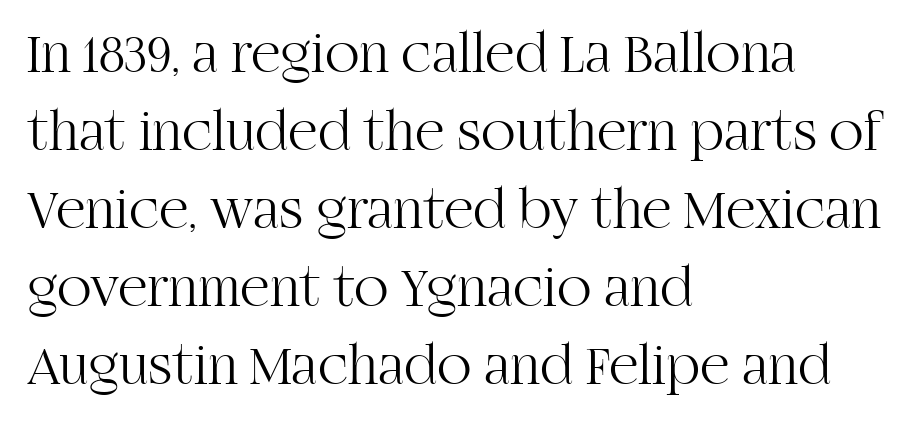
The letters sit at their default tracking, neither squeezed nor spread. Regarding serifs, this sample has them. Normally led — the rows are evenly, conventionally spaced. The area under the type is left untouched. Posture: straight, roman, zero tilt. Horizontally, the lines are justified to the leading edge only.
